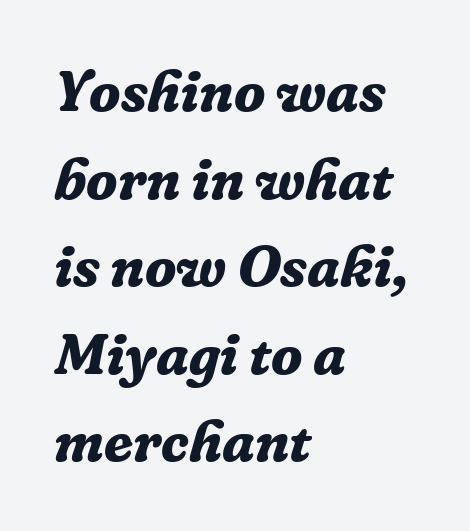
{"serif": "yes", "italic": "yes", "lean": "right", "slant_degrees": 16, "bold": "yes", "weight": "bold", "width": "normal", "stroke_contrast": "low", "x_height": "medium", "monospaced": "no", "underline": "no", "align": "left", "line_spacing": "normal", "line_spacing_ratio": 1.51, "letter_spacing": "normal", "letter_spacing_em": 0.0, "glyph_px": 58}
